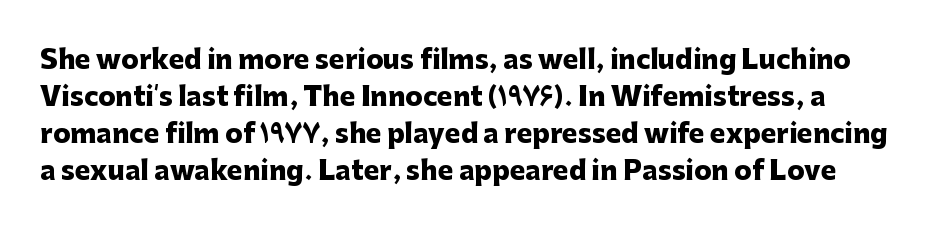
A typesetter would mark this as roman, not italic. A bare baseline throughout the passage. Heavy-handed strokes throughout: this text is bold. Does extra space separate the letters? No, they use regular spacing.
